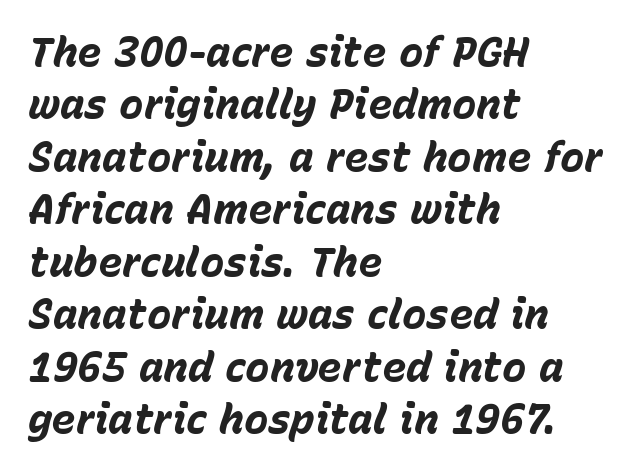
Q: Is the text bold? A: Yes.
Q: Is the text italic (slanted)? A: Yes, it leans right by about 15 degrees.
Q: Is the text underlined? A: No.
Q: How is the paragraph aligned? A: Left-aligned.
Q: Is the spacing between letters normal or unusually wide? A: Normal.
Q: Is the spacing between lines tight, normal or loose? A: Normal.
Q: Width (condensed, normal, or wide)? A: Normal.
Q: Stroke contrast? A: Low.
Q: x-height? A: Medium.
Q: Monospaced? A: No.
